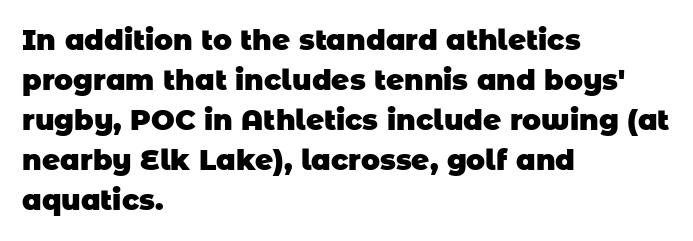
Horizontally, the lines are justified to the leading edge only. Compared with an ordinary text face, these strokes are far heavier — a full bold. Typographically, this falls in the sans-serif category. The strip under each line holds only bare page. The letterforms sit shoulder to shoulder at normal distance. Each letter keeps its own natural width here, so spacing adapts to shape.
